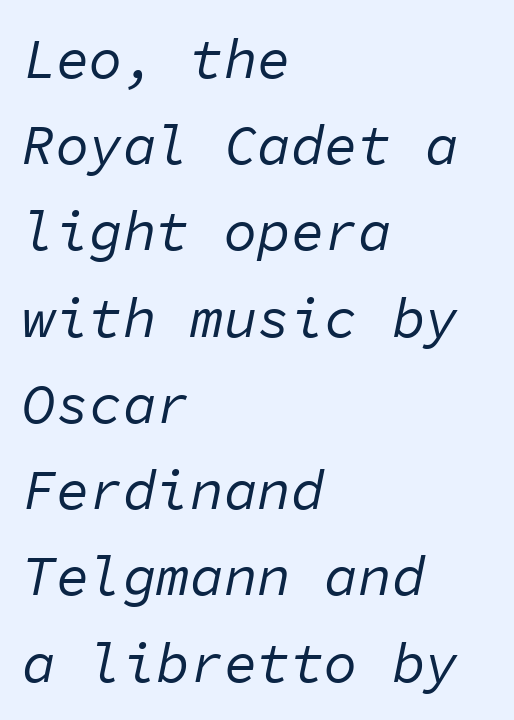
{"italic": "yes", "lean": "right", "slant_degrees": 11, "bold": "no", "weight": "regular", "width": "normal", "stroke_contrast": "low", "x_height": "medium", "monospaced": "yes", "underline": "no", "align": "left", "line_spacing": "normal", "line_spacing_ratio": 1.54, "letter_spacing": "normal", "letter_spacing_em": 0.0, "glyph_px": 56}
